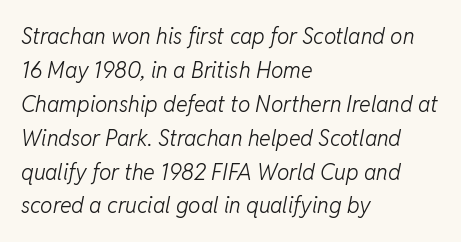
{"italic": "yes", "lean": "right", "slant_degrees": 11, "bold": "no", "underline": "no", "align": "left", "line_spacing": "normal", "line_spacing_ratio": 1.54, "letter_spacing": "normal", "letter_spacing_em": 0.0, "glyph_px": 22}
